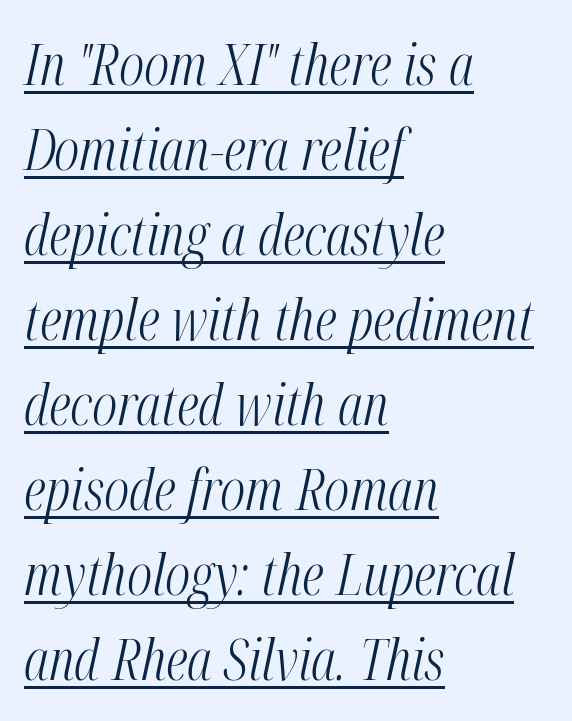
The image shows 57 px light, condensed type, italic (leaning right); set left-aligned, normal line spacing (1.49x), normal letter spacing, underlined; medium stroke contrast and a medium x-height.
